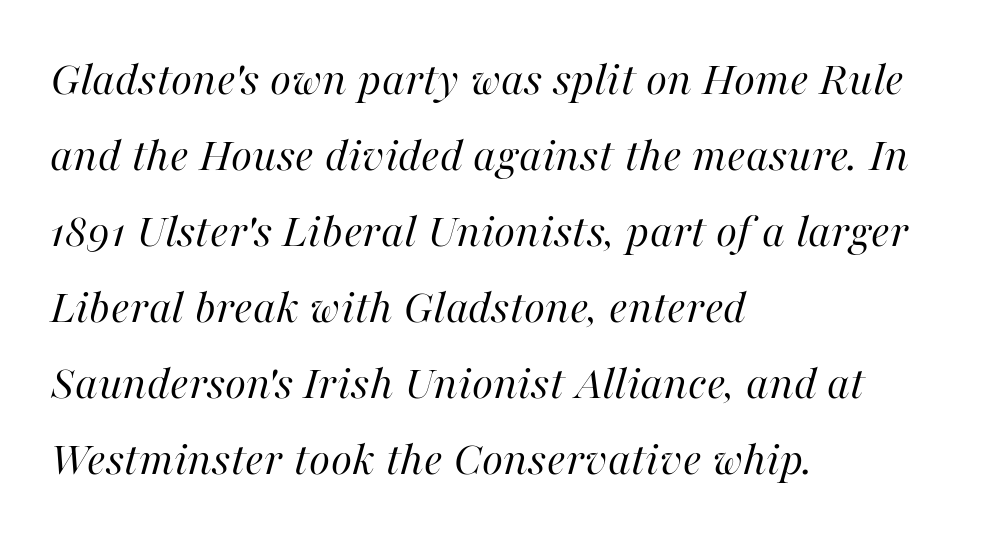
Q: Is the text bold? A: No.
Q: Is the text italic (slanted)? A: Yes, it leans right by about 16 degrees.
Q: Is the text underlined? A: No.
Q: How is the paragraph aligned? A: Left-aligned.
Q: Is the spacing between letters normal or unusually wide? A: Normal.
Q: Is the spacing between lines tight, normal or loose? A: Normal.
Q: Width (condensed, normal, or wide)? A: Normal.
Q: Stroke contrast? A: High.
Q: x-height? A: Medium.
Q: Monospaced? A: No.
